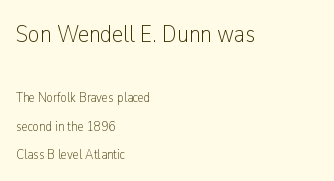
The image shows 25 px text type, upright; set left-aligned, loose line spacing (2.04x), normal letter spacing, not underlined; the first (top) block is 1.79x larger.
